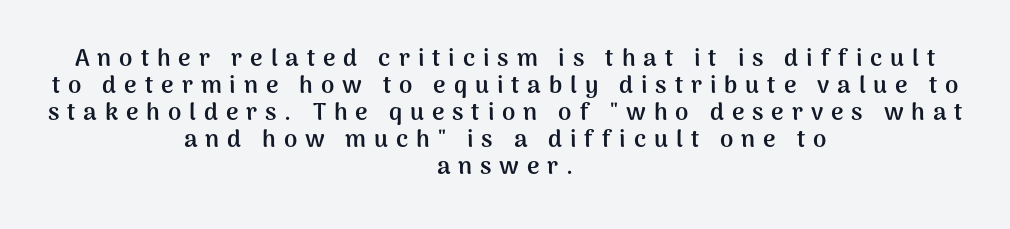
Q: Is the text bold? A: Yes.
Q: Is the text italic (slanted)? A: No, it is upright.
Q: Is the text underlined? A: No.
Q: How is the paragraph aligned? A: Centered.
Q: Is the spacing between letters normal or unusually wide? A: Unusually wide.
Q: Is the spacing between lines tight, normal or loose? A: Tight.
